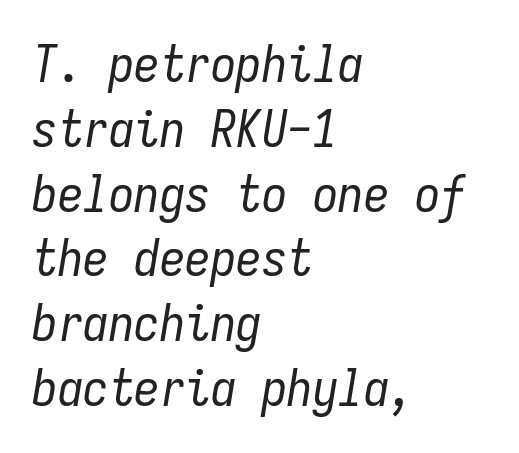
The weight would be labelled regular, book, light, or lighter still. Only glyphs here, with clear space below each row. Is the letter spacing exaggerated? No — it looks like the ordinary default. This block has exactly the height ordinary leading produces. Do the characters align in a grid? Yes, the font is monospaced.
